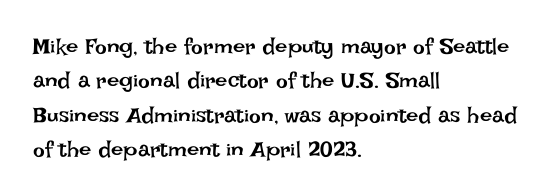
{"italic": "no", "bold": "no", "underline": "no", "align": "left", "line_spacing": "normal", "line_spacing_ratio": 1.56, "letter_spacing": "normal", "letter_spacing_em": 0.0, "glyph_px": 22}
